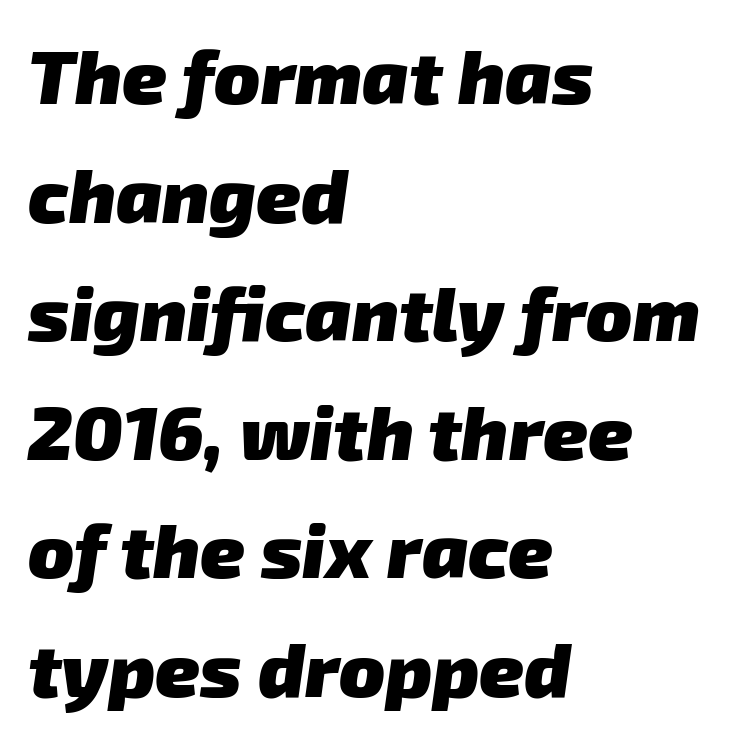
The image shows 76 px heavy sans-serif type; set left-aligned, normal line spacing (1.56x), normal letter spacing, not underlined; low stroke contrast and a medium x-height.
